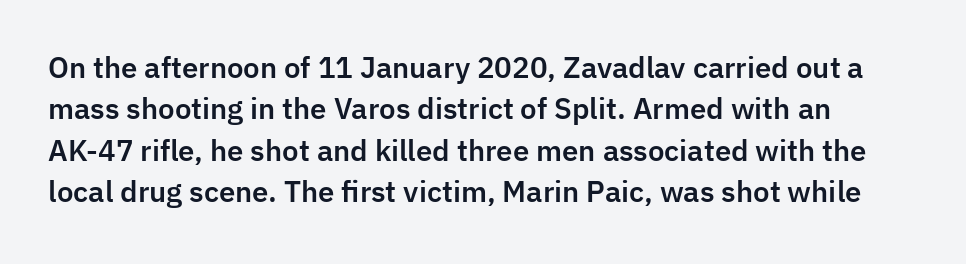
Each new line begins a customary step beneath the previous one. Character widths vary here, with narrow letters taking less room than wide ones. Nope, not italic — everything's standing straight. The face used here is a sans, in the tradition of grotesques and geometrics. Honestly, there is no underline to notice here at all.
